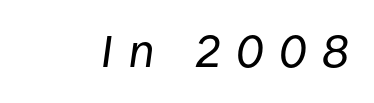
Q: Is the text bold? A: No.
Q: Is the text italic (slanted)? A: Yes, it leans right by about 8 degrees.
Q: Is the text underlined? A: No.
Q: Is the spacing between letters normal or unusually wide? A: Unusually wide.
Q: Width (condensed, normal, or wide)? A: Normal.
Q: Stroke contrast? A: Low.
Q: x-height? A: Large.
Q: Monospaced? A: No.
